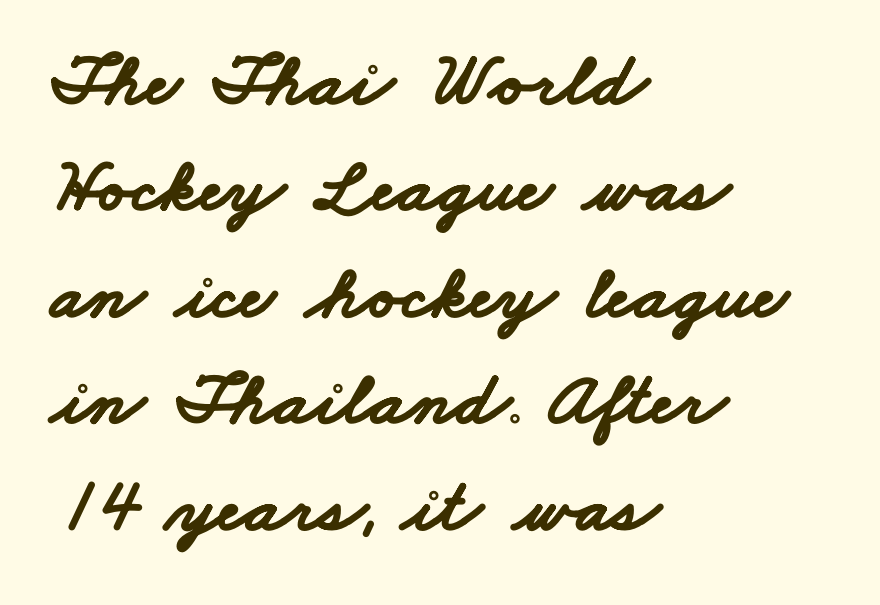
Q: Is the text bold? A: Yes.
Q: Is the typeface a serif or a sans-serif typeface? A: Sans-serif.
Q: Is the text underlined? A: No.
Q: How is the paragraph aligned? A: Left-aligned.
Q: Is the spacing between letters normal or unusually wide? A: Normal.
Q: Is the spacing between lines tight, normal or loose? A: Normal.
Q: Width (condensed, normal, or wide)? A: Wide.
Q: Stroke contrast? A: Low.
Q: x-height? A: Small.
Q: Monospaced? A: No.
